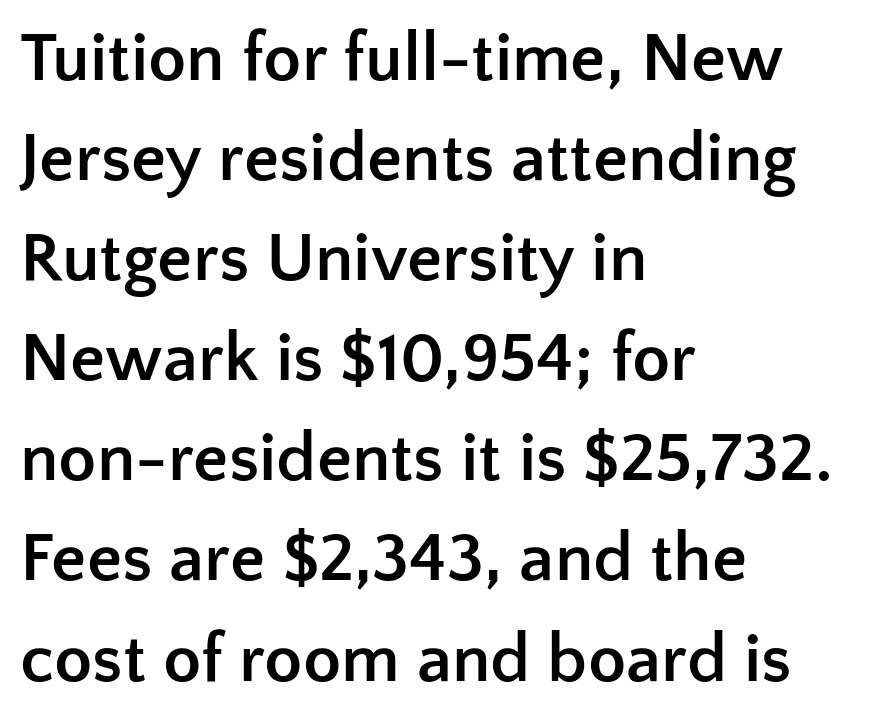
{"serif": "no", "italic": "no", "bold": "yes", "weight": "semibold", "width": "normal", "stroke_contrast": "low", "x_height": "medium", "monospaced": "no", "underline": "no", "align": "left", "line_spacing": "normal", "line_spacing_ratio": 1.43, "letter_spacing": "normal", "letter_spacing_em": 0.0, "glyph_px": 70}
